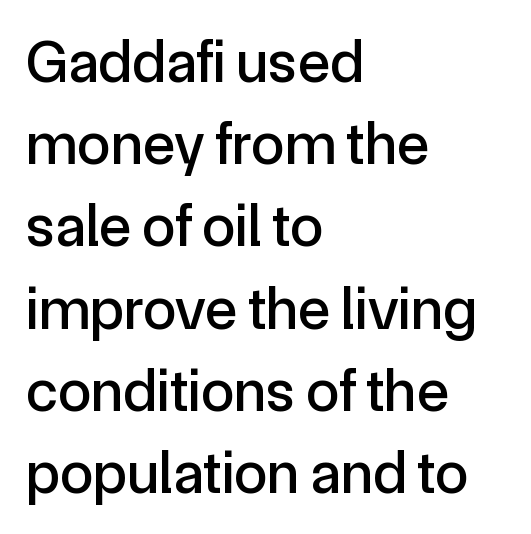
{"serif": "no", "italic": "no", "width": "normal", "x_height": "medium", "monospaced": "no", "underline": "no", "align": "left", "line_spacing": "normal", "line_spacing_ratio": 1.37, "letter_spacing": "normal", "letter_spacing_em": 0.0, "glyph_px": 60}
